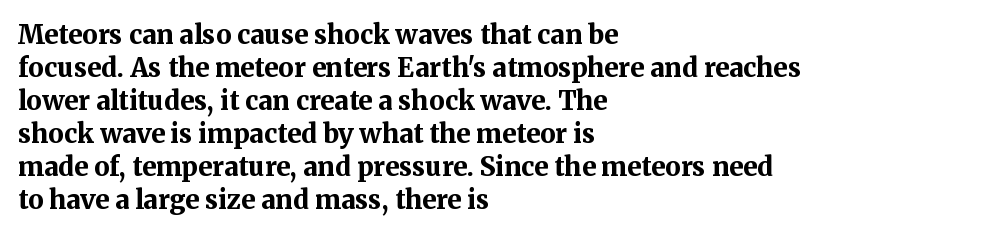
Q: Is the text bold? A: Yes.
Q: Is the text italic (slanted)? A: No, it is upright.
Q: Is the text underlined? A: No.
Q: How is the paragraph aligned? A: Left-aligned.
Q: Is the spacing between letters normal or unusually wide? A: Normal.
Q: Is the spacing between lines tight, normal or loose? A: Normal.
